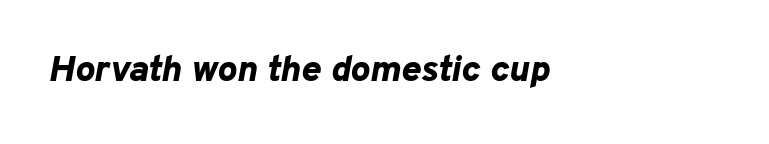
Q: Is the text bold? A: Yes.
Q: Is the text italic (slanted)? A: Yes, it leans right by about 10 degrees.
Q: Is the text underlined? A: No.
Q: How is the paragraph aligned? A: Left-aligned.
Q: Is the spacing between letters normal or unusually wide? A: Normal.
Q: Width (condensed, normal, or wide)? A: Normal.
Q: Stroke contrast? A: Low.
Q: x-height? A: Medium.
Q: Monospaced? A: No.
